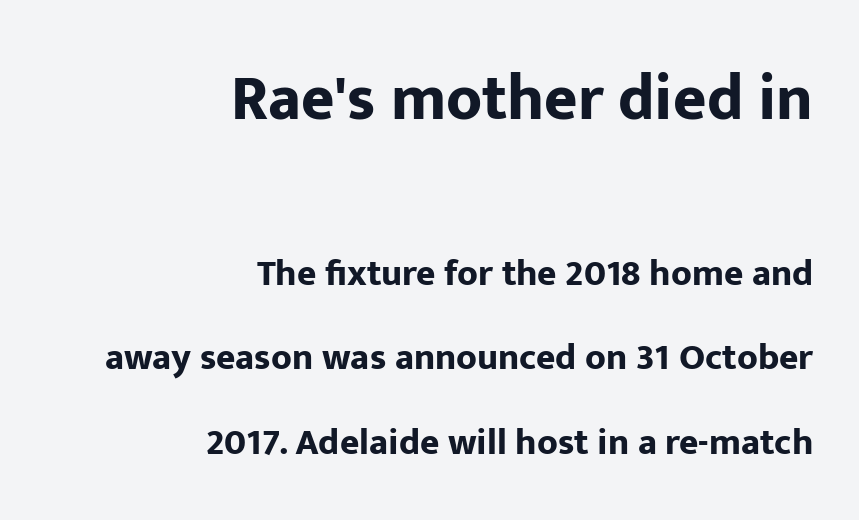
Q: Is the text bold? A: Yes.
Q: Is the text italic (slanted)? A: No, it is upright.
Q: Is the typeface a serif or a sans-serif typeface? A: Sans-serif.
Q: Is the text underlined? A: No.
Q: How is the paragraph aligned? A: Right-aligned.
Q: Is the spacing between letters normal or unusually wide? A: Normal.
Q: Is the spacing between lines tight, normal or loose? A: Loose.
Q: Which block of text is set in a larger size, the first (top) or the second (bottom)? A: The first (top) one.
Q: Width (condensed, normal, or wide)? A: Normal.
Q: Stroke contrast? A: Low.
Q: x-height? A: Medium.
Q: Monospaced? A: No.
